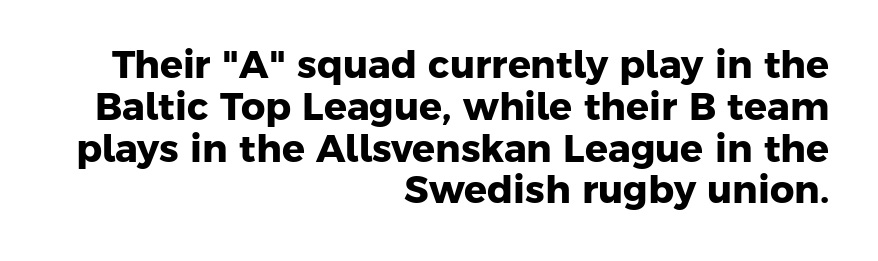
{"serif": "no", "bold": "yes", "weight": "heavy", "width": "normal", "stroke_contrast": "low", "x_height": "medium", "monospaced": "no", "underline": "no", "align": "right", "line_spacing": "tight", "line_spacing_ratio": 1.1, "letter_spacing": "normal", "letter_spacing_em": 0.0, "glyph_px": 38}
